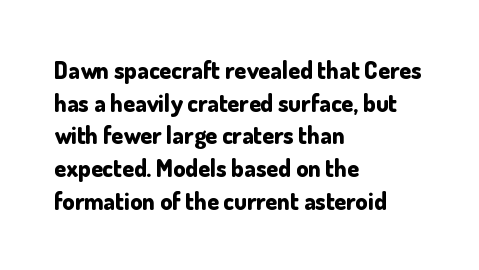
Q: Is the text bold? A: Yes.
Q: Is the text italic (slanted)? A: No, it is upright.
Q: Is the text underlined? A: No.
Q: How is the paragraph aligned? A: Left-aligned.
Q: Is the spacing between letters normal or unusually wide? A: Normal.
Q: Is the spacing between lines tight, normal or loose? A: Normal.
